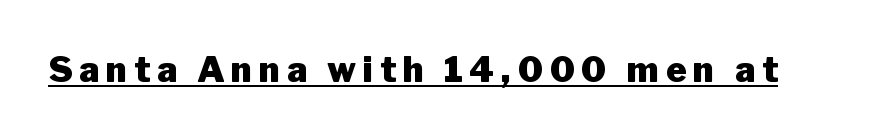
{"serif": "no", "italic": "no", "bold": "yes", "weight": "heavy", "width": "normal", "stroke_contrast": "low", "x_height": "medium", "monospaced": "no", "underline": "yes", "glyph_px": 35}
